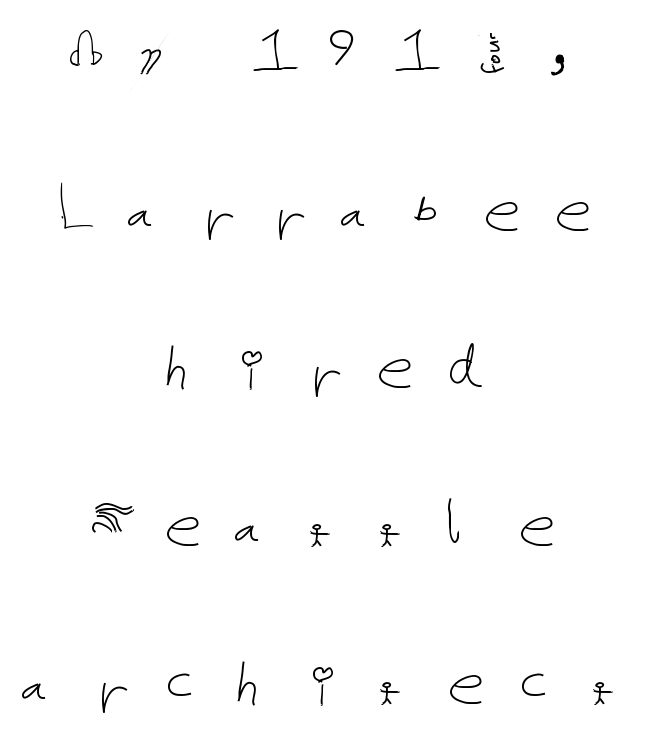
{"italic": "no", "bold": "no", "weight": "thin", "width": "normal", "stroke_contrast": "low", "x_height": "medium", "underline": "no", "align": "center", "line_spacing": "loose", "line_spacing_ratio": 2.16, "letter_spacing": "wide", "letter_spacing_em": 0.41, "glyph_px": 73}
